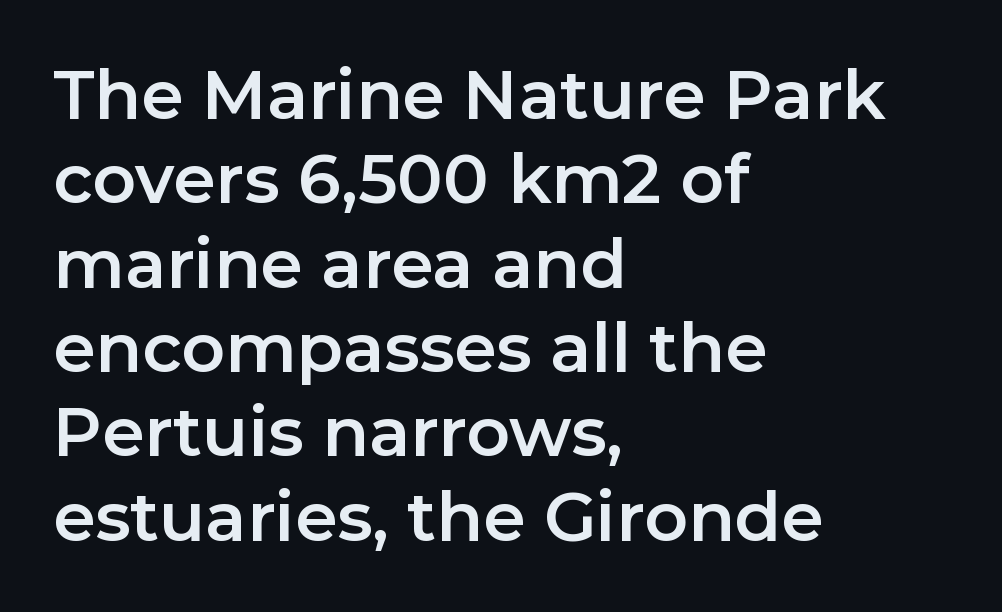
Varying glyph widths throughout — classic text-font behaviour. The space beneath each line is pristine and unruled. Upright lettering throughout. Look at the bottom of the vertical strokes: they stop flat, with no serifs. Words appear dense and cohesive because spacing is normal.
